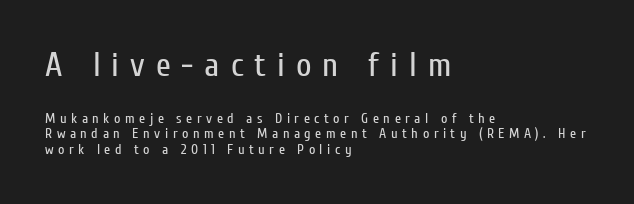
{"serif": "no", "italic": "no", "bold": "no", "weight": "regular", "width": "condensed", "stroke_contrast": "low", "x_height": "medium", "monospaced": "no", "underline": "no", "align": "left", "line_spacing": "tight", "line_spacing_ratio": 1.11, "letter_spacing": "wide", "letter_spacing_em": 0.32, "larger_block": "first", "size_ratio": 2.43, "glyph_px": 34}
